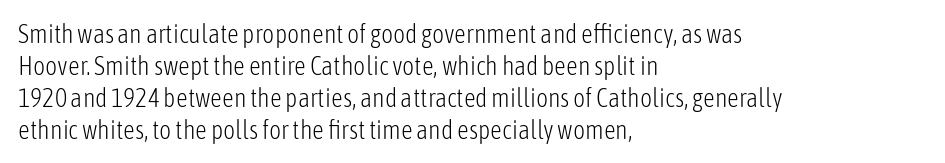
The passage shown is not underscored anywhere. Words appear dense and cohesive because spacing is normal. Alignment: flush left. Unlike italic type, these characters show no tilt at all.
